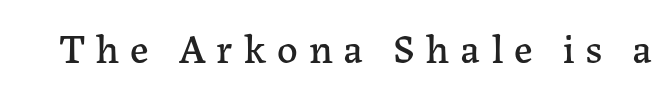
Vertical strokes here are truly vertical. This is serif lettering, the kind often seen in printed books. The string is rendered with underlining switched off. Loose tracking; the words dissolve into strings of separated letters. Do the characters align in a grid? No, the font is proportional.
